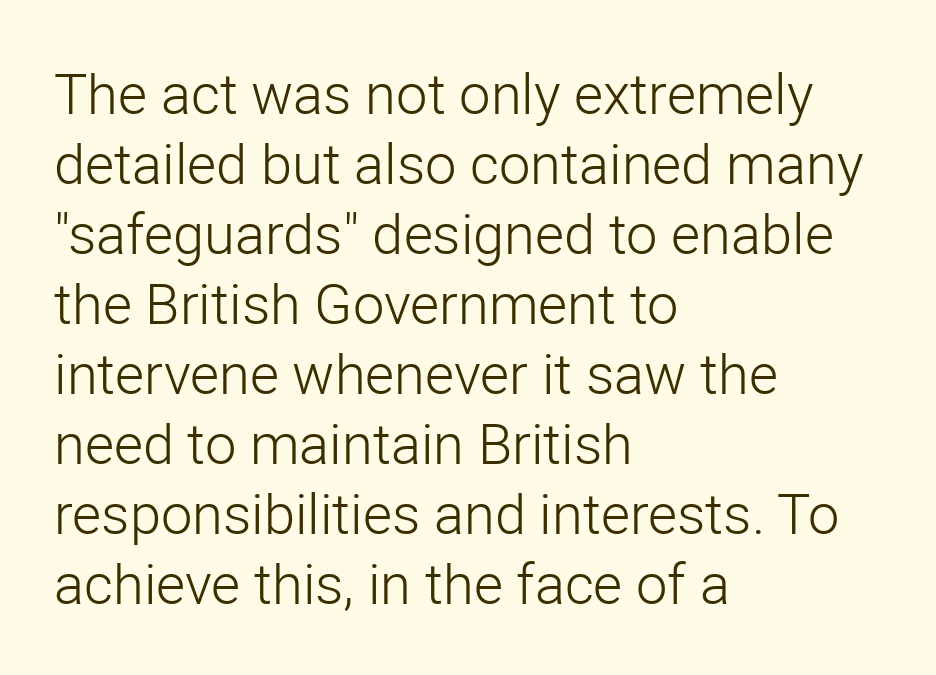
Q: Is the text bold? A: No.
Q: Is the text italic (slanted)? A: No, it is upright.
Q: Is the typeface a serif or a sans-serif typeface? A: Sans-serif.
Q: Is the text underlined? A: No.
Q: How is the paragraph aligned? A: Left-aligned.
Q: Is the spacing between letters normal or unusually wide? A: Normal.
Q: Is the spacing between lines tight, normal or loose? A: Normal.
Q: Width (condensed, normal, or wide)? A: Normal.
Q: Stroke contrast? A: Low.
Q: x-height? A: Medium.
Q: Monospaced? A: No.
